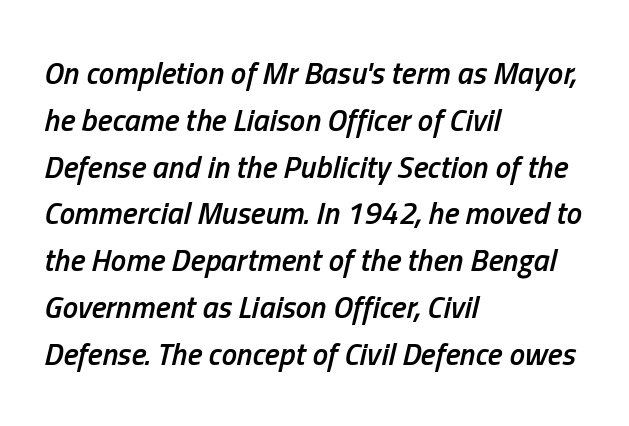
Glyph-to-glyph distance matches everyday printed text. Is the block centered? No — it sits flush against the left margin. Emphasis-style slanted type is in use. The zone under the glyphs is completely vacant. The face used here is a semibold: visibly heavier than regular, lighter than bold. The lines sit at an ordinary, default distance from one another.
